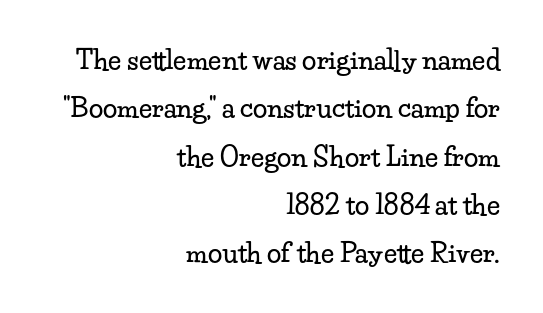
These lines are set flush right with a ragged left edge. The zone under the glyphs is completely vacant. Posture: upright roman. Inter-character spacing is left at the font's built-in metrics.
